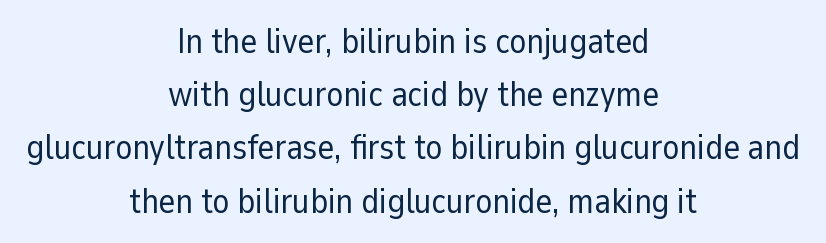
The image shows 35 px regular-weight sans-serif type, upright; set centered, normal line spacing (1.52x), normal letter spacing, not underlined; low stroke contrast and a medium x-height.
